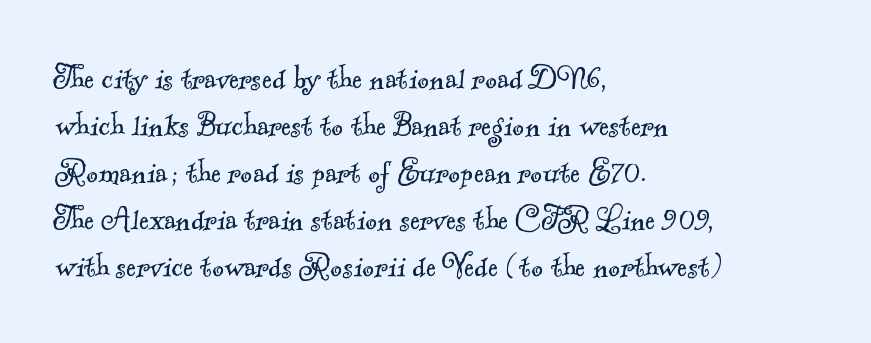
{"serif": "yes", "bold": "no", "weight": "light", "width": "normal", "x_height": "small", "monospaced": "no", "underline": "no", "align": "left", "line_spacing": "normal", "line_spacing_ratio": 1.27, "letter_spacing": "normal", "letter_spacing_em": 0.0, "glyph_px": 37}
